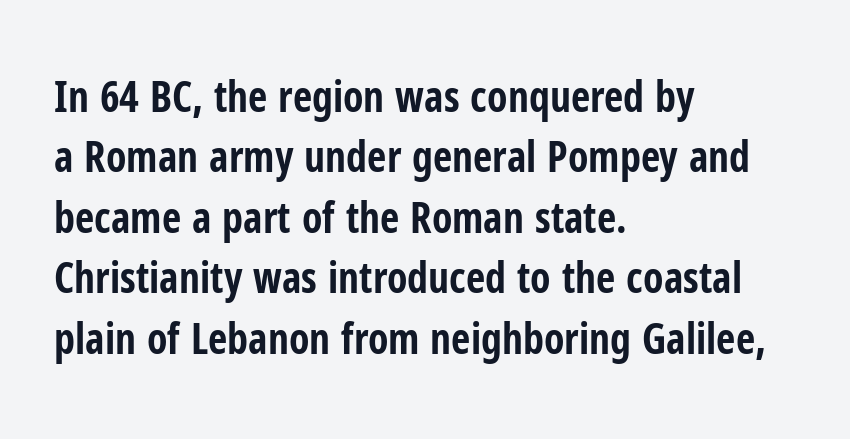
{"serif": "no", "italic": "no", "bold": "yes", "weight": "bold", "width": "condensed", "stroke_contrast": "low", "x_height": "medium", "monospaced": "no", "underline": "no", "align": "left", "line_spacing": "normal", "line_spacing_ratio": 1.44, "letter_spacing": "normal", "letter_spacing_em": 0.0, "glyph_px": 42}
